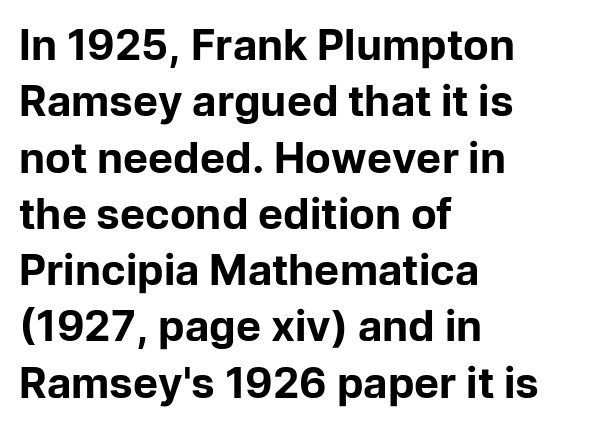
{"serif": "no", "italic": "no", "bold": "yes", "weight": "bold", "width": "normal", "stroke_contrast": "low", "x_height": "medium", "monospaced": "no", "underline": "no", "align": "left", "line_spacing": "normal", "line_spacing_ratio": 1.34, "letter_spacing": "normal", "letter_spacing_em": 0.0, "glyph_px": 42}
